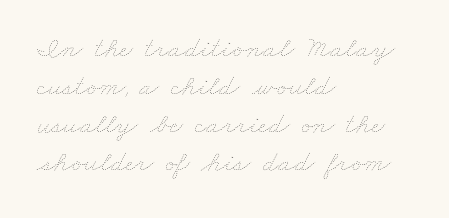
{"bold": "no", "weight": "thin", "width": "wide", "stroke_contrast": "low", "x_height": "small", "monospaced": "no", "underline": "no", "align": "left", "line_spacing": "normal", "line_spacing_ratio": 1.31, "letter_spacing": "normal", "letter_spacing_em": 0.0, "glyph_px": 29}
